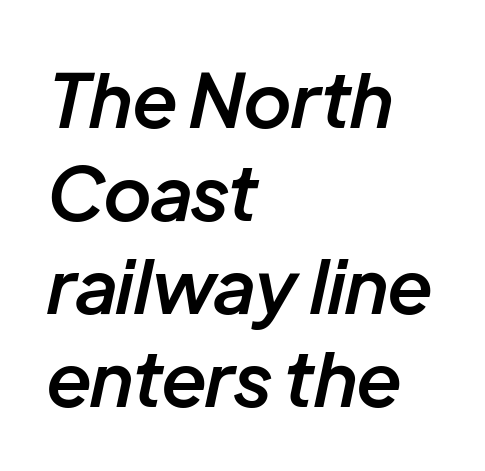
The image shows 75 px semibold type, italic (leaning right); set left-aligned, line spacing 1.24x, normal letter spacing, not underlined; low stroke contrast and a medium x-height.
